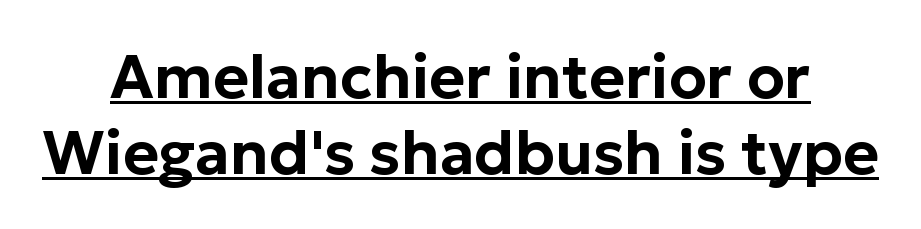
To sum up the face: it is a sans, with no serifs. This rendering features underlined lettering. This is the regular roman posture of the typeface. Default kerning and tracking; the words read as compact shapes.
